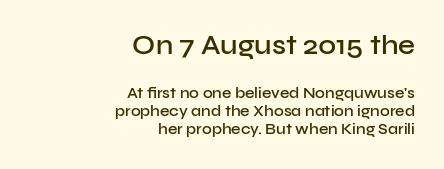
The image shows 27 px text type, upright; set right-aligned, line spacing 1.22x, normal letter spacing, not underlined; the first (top) block is 1.8x larger.
